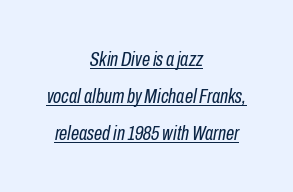
The image shows 21 px text type, italic (leaning right); set centered, line spacing 1.76x, normal letter spacing, underlined.
